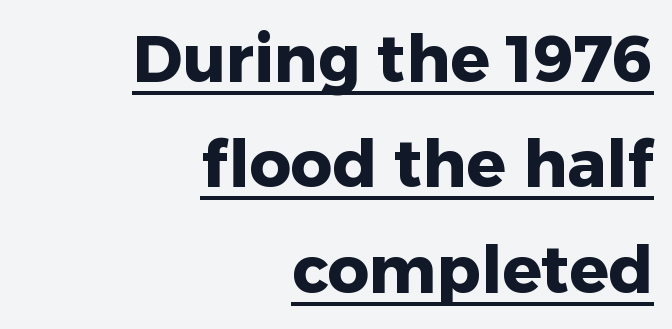
{"serif": "no", "italic": "no", "bold": "yes", "weight": "heavy", "width": "normal", "stroke_contrast": "low", "x_height": "medium", "monospaced": "no", "underline": "yes", "align": "right", "line_spacing": "normal", "line_spacing_ratio": 1.62, "letter_spacing": "normal", "letter_spacing_em": 0.0, "glyph_px": 65}
